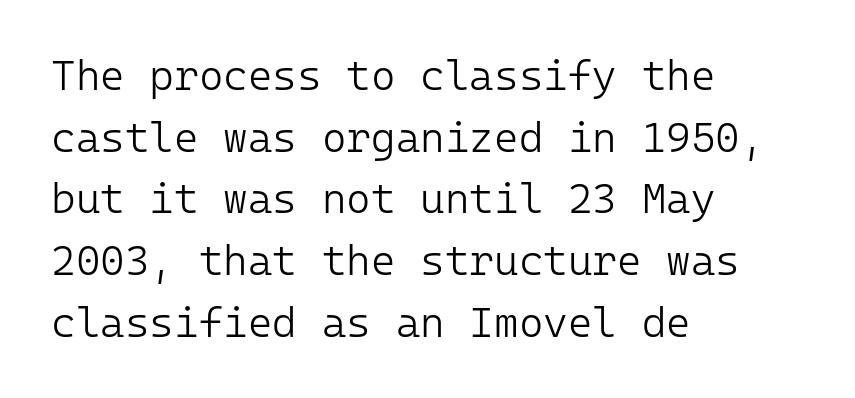
{"serif": "no", "italic": "no", "bold": "no", "weight": "light", "width": "normal", "stroke_contrast": "low", "x_height": "medium", "underline": "no", "align": "left", "line_spacing": "normal", "line_spacing_ratio": 1.47, "letter_spacing": "normal", "letter_spacing_em": 0.0, "glyph_px": 42}
